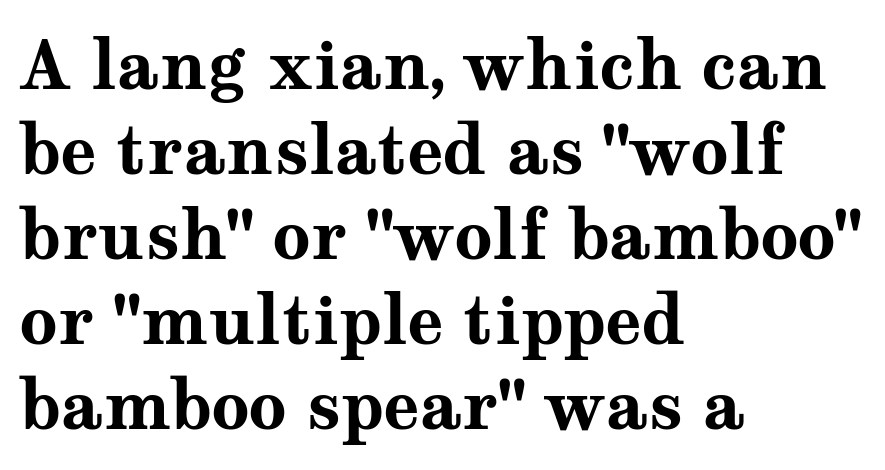
{"serif": "yes", "italic": "no", "bold": "yes", "weight": "bold", "width": "wide", "stroke_contrast": "medium", "x_height": "medium", "monospaced": "no", "underline": "no", "align": "left", "line_spacing": "normal", "line_spacing_ratio": 1.27, "letter_spacing": "normal", "letter_spacing_em": 0.0, "glyph_px": 67}
